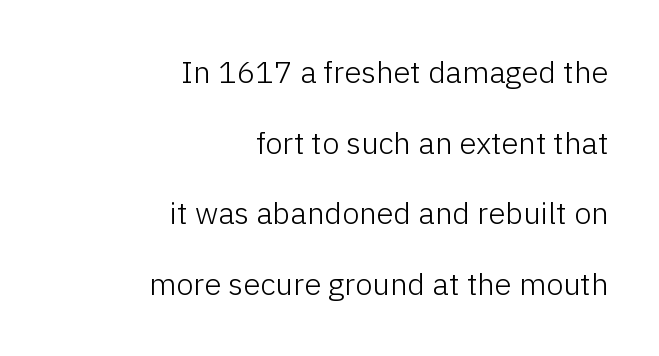
{"serif": "no", "italic": "no", "bold": "no", "weight": "light", "width": "normal", "stroke_contrast": "low", "x_height": "medium", "monospaced": "no", "underline": "no", "align": "right", "line_spacing": "loose", "line_spacing_ratio": 2.28, "letter_spacing": "normal", "letter_spacing_em": 0.0, "glyph_px": 31}
